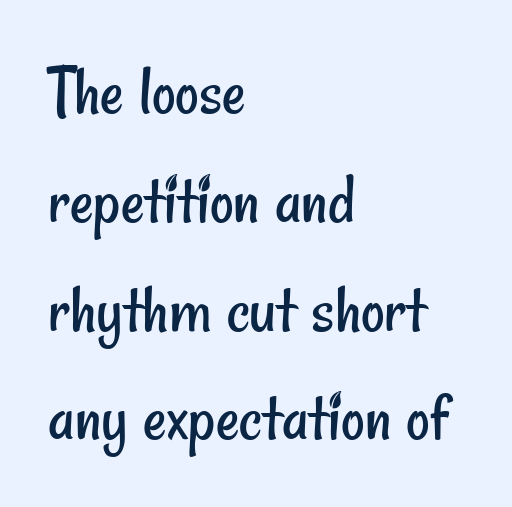
Is the stroke heavy? The answer is a plain regular-or-lighter. Here the glyphs are tracked normally, forming tight word shapes. Note the varied advance widths — an 'i' is clearly narrower than an 'm'. The words here are not underlined. Baseline-to-baseline distance is the conventional proportion of letter height. The setting favours the left margin, as ordinary paragraphs usually do.
